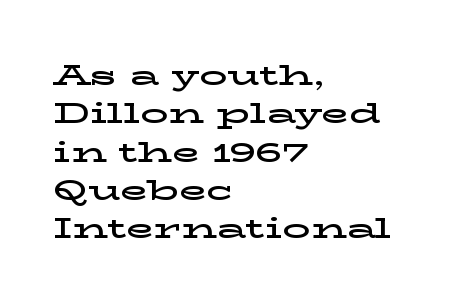
The leading is moderate, giving the passage an even texture. Each line starts at the same left margin while the right side varies. A clean baseline with only descenders dipping below it. In terms of posture, this sample is upright.
